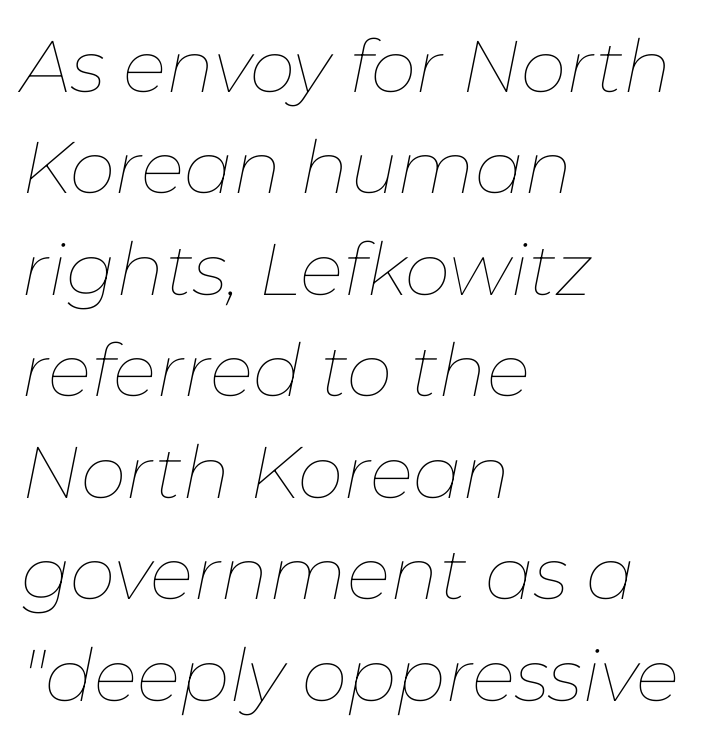
The image shows 73 px thin type, italic (leaning right); set left-aligned, normal line spacing (1.39x), normal letter spacing, not underlined; low stroke contrast and a medium x-height.
